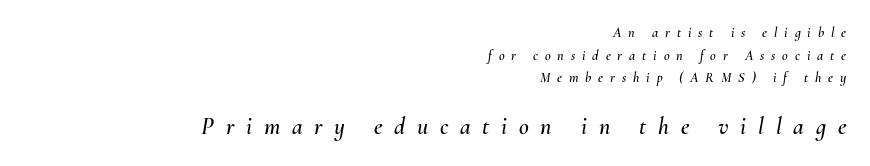
{"italic": "yes", "lean": "right", "slant_degrees": 10, "underline": "no", "align": "right", "line_spacing": "normal", "line_spacing_ratio": 1.62, "letter_spacing": "wide", "letter_spacing_em": 0.49, "larger_block": "second", "size_ratio": 1.71, "glyph_px": 24}
